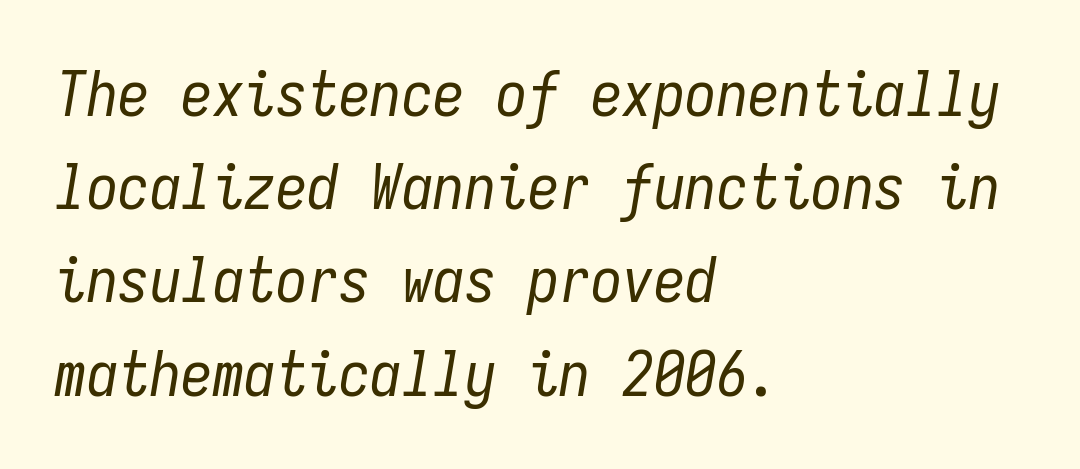
Q: Is the text bold? A: No.
Q: Is the text italic (slanted)? A: Yes, it leans right by about 9 degrees.
Q: Is the text underlined? A: No.
Q: How is the paragraph aligned? A: Left-aligned.
Q: Is the spacing between letters normal or unusually wide? A: Normal.
Q: Is the spacing between lines tight, normal or loose? A: Normal.
Q: Width (condensed, normal, or wide)? A: Condensed.
Q: Stroke contrast? A: Low.
Q: x-height? A: Medium.
Q: Monospaced? A: Yes.
